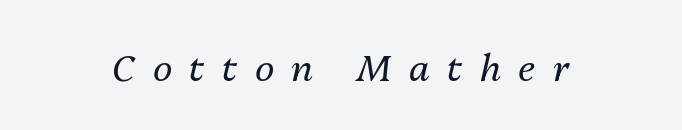
A typesetter would call this proportional, since set widths differ per character. Nothing heavy about these letters — not bold at all. The horizontal fit of the characters is loose and conspicuously gappy. The baseline area is clear. When letters slant like this, we call the style italic.
